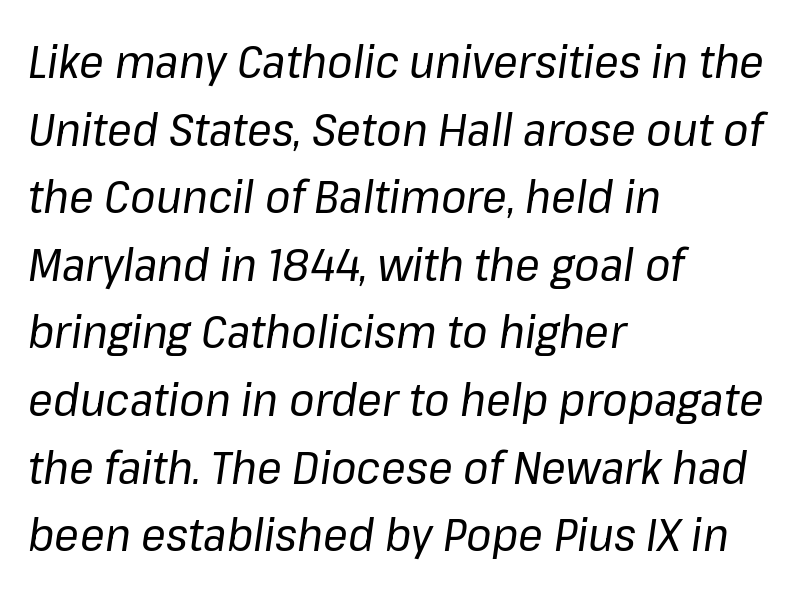
Compared with ordinary roman type, these characters are visibly tilted. The setting favours the left margin, as ordinary paragraphs usually do. Stroke thickness stays within the range of a standard reading face or lighter. The face used here is proportionally spaced, like ordinary book or web type.
